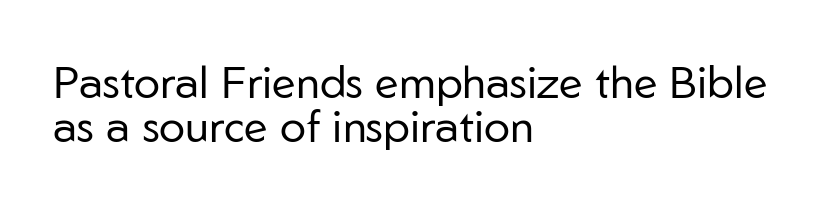
The image shows 44 px regular-weight sans-serif type, upright; set left-aligned, tight line spacing (0.99x), normal letter spacing, not underlined; low stroke contrast and a medium x-height.
